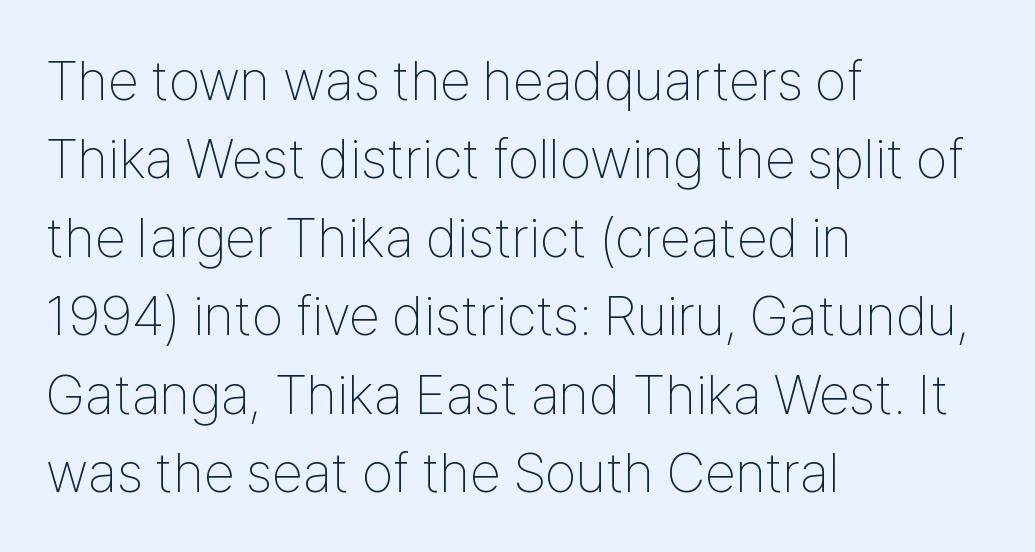
The image shows 56 px thin, condensed sans-serif type, upright; set left-aligned, normal line spacing (1.4x), normal letter spacing, not underlined; low stroke contrast and a medium x-height.
